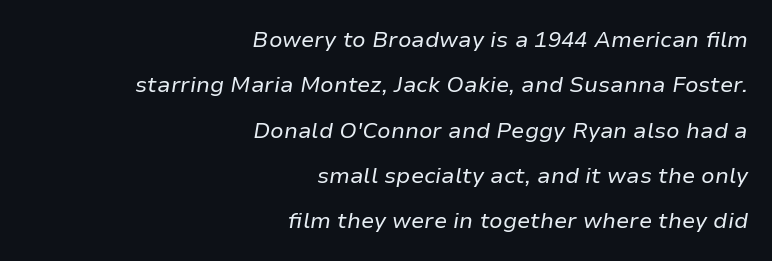
Q: Is the text bold? A: No.
Q: Is the text italic (slanted)? A: Yes, it leans right by about 9 degrees.
Q: Is the text underlined? A: No.
Q: How is the paragraph aligned? A: Right-aligned.
Q: Is the spacing between letters normal or unusually wide? A: Normal.
Q: Is the spacing between lines tight, normal or loose? A: Loose.
